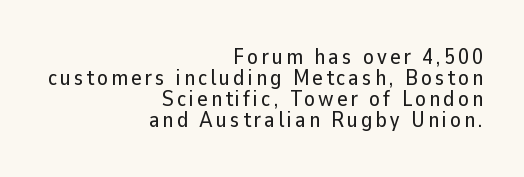
The passage shown is not underscored anywhere. Line spacing here is tight. The text block is weighted toward the right margin, trailing off unevenly leftward. This is roman type, the default non-slanted kind.
